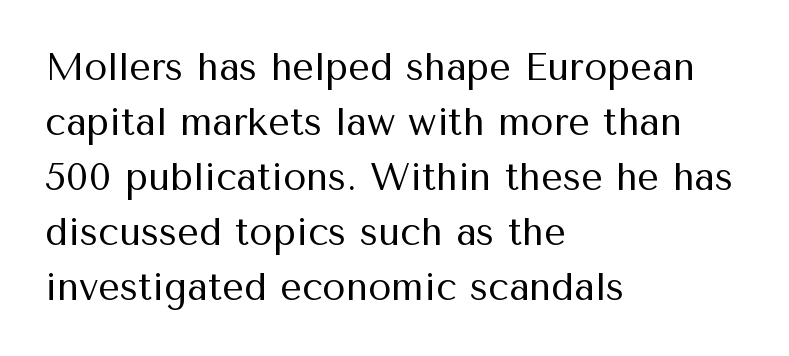
The image shows 38 px regular-weight sans-serif type, upright; set left-aligned, normal line spacing (1.45x), normal letter spacing, not underlined; medium stroke contrast and a medium x-height.
